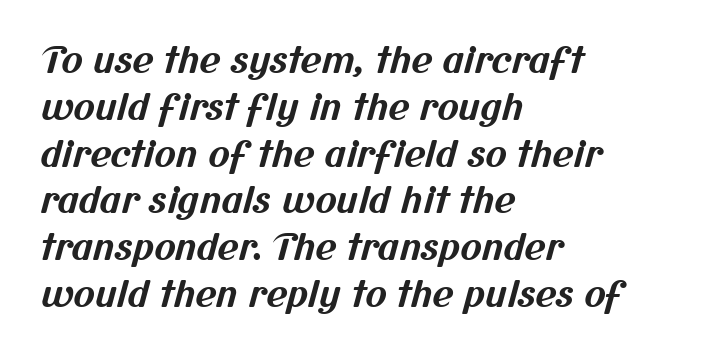
The image shows 36 px bold sans-serif type; set left-aligned, normal line spacing (1.3x), normal letter spacing, not underlined; medium stroke contrast and a medium x-height.
